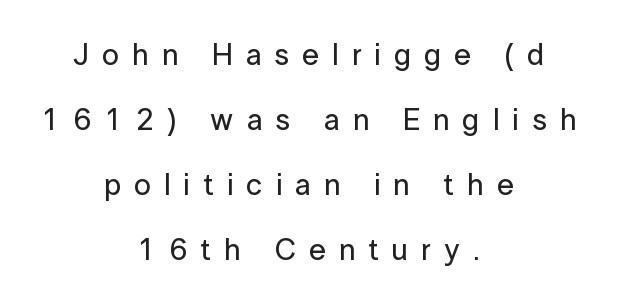
The image shows 30 px sans-serif type, upright; set centered, loose line spacing (2.17x), unusually wide letter spacing (+0.44 em), not underlined; low stroke contrast and a medium x-height.
